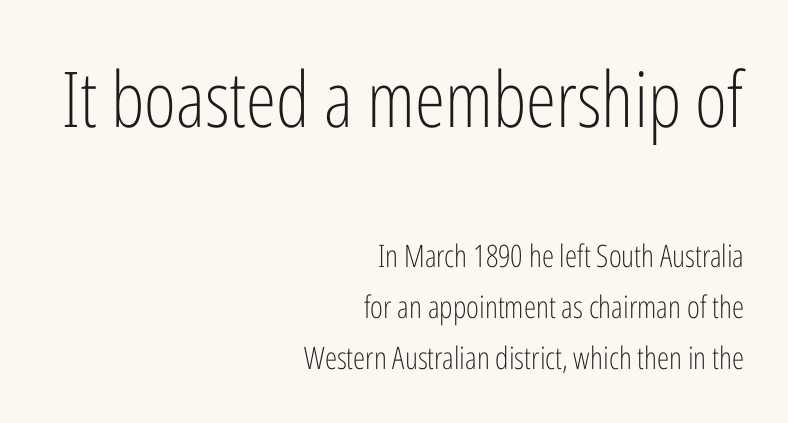
You can tell it's not italic because the verticals are truly vertical. Rule under the text: the space is simply empty. The leading is moderate, giving the passage an even texture. Weight: not bold — regular or lighter. This sample has the flowing, uneven cadence of proportional lettering. Students, note that the glyphs here touch the page at normal intervals.
